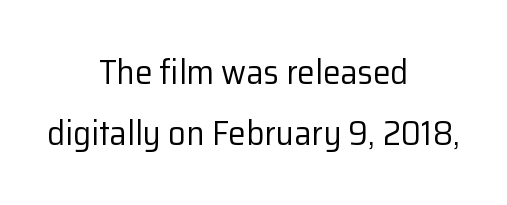
Unbolded letterforms with no extra heft. Each word holds together tightly as a unit, with standard inter-letter gaps. Look at the bottom of the vertical strokes: they stop flat, with no serifs. Centered paragraph, ragged on both sides. The face used here is proportionally spaced, like ordinary book or web type.
